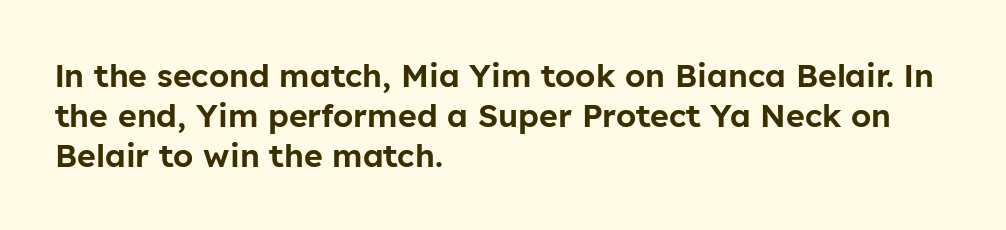
The image shows 32 px sans-serif type, upright; set left-aligned, normal line spacing (1.25x), normal letter spacing, not underlined; low stroke contrast and a medium x-height.
